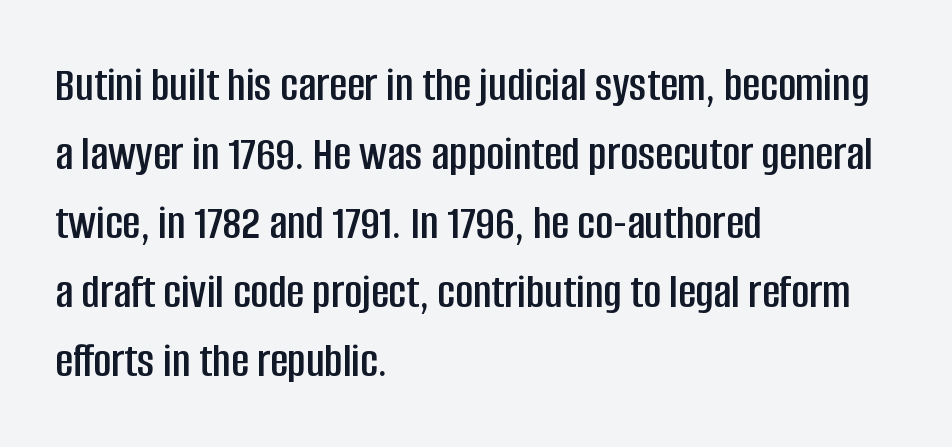
The image shows 49 px condensed sans-serif type, upright; set left-aligned, normal line spacing (1.41x), normal letter spacing, not underlined; low stroke contrast and a large x-height.
